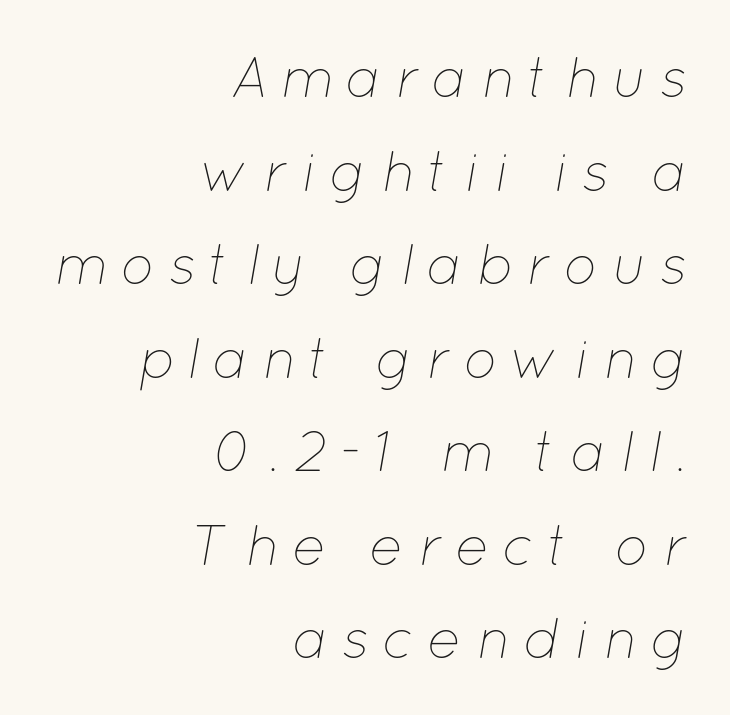
Q: Is the text bold? A: No.
Q: Is the text italic (slanted)? A: Yes, it leans right by about 12 degrees.
Q: Is the text underlined? A: No.
Q: How is the paragraph aligned? A: Right-aligned.
Q: Is the spacing between letters normal or unusually wide? A: Unusually wide.
Q: Is the spacing between lines tight, normal or loose? A: Normal.
Q: Width (condensed, normal, or wide)? A: Normal.
Q: Stroke contrast? A: Low.
Q: x-height? A: Medium.
Q: Monospaced? A: No.
